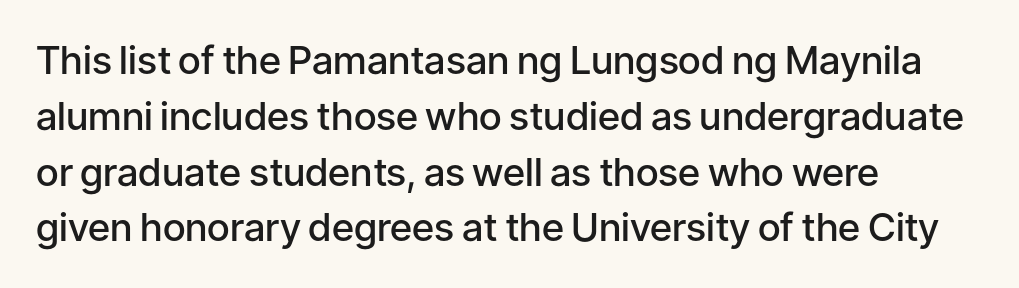
The face used here is rendered with its standard letterfit. This sample has the flowing, uneven cadence of proportional lettering. The letters are semibold — heavier than regular but short of a full bold. Honestly, the row spacing looks completely unremarkable.
